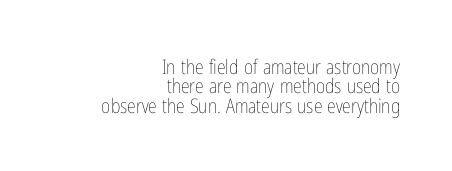
The image shows 20 px text type, upright; set right-aligned, tight line spacing (0.97x), normal letter spacing, not underlined.
